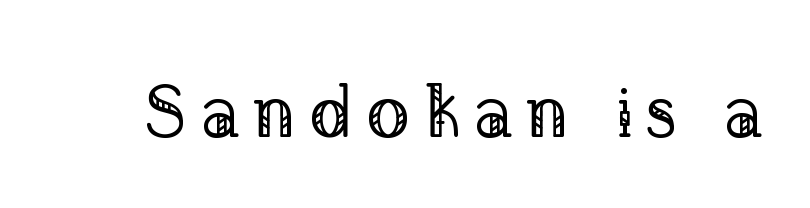
When letters stand straight like this, we call the style roman or upright. The letterforms sit at book weight or below. The zone under the glyphs is completely vacant. A serif font was chosen for this passage. The rendering uses natural spacing where letterforms have individual widths.
